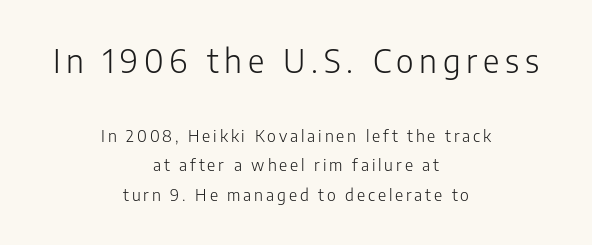
The initial chunk of copy outweighs the following chunk in type size. Characters remain perfectly vertical along every line. Stems and bowls with no extra thickness — not bold. The rendering uses natural spacing where letterforms have individual widths. Observe the absence of serifs on each vertical stroke in this sample.
